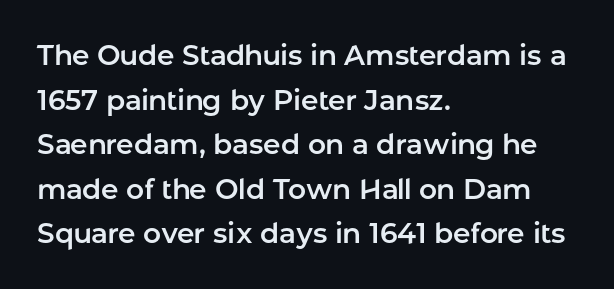
The image shows 28 px sans-serif type, upright; set left-aligned, normal line spacing (1.59x), normal letter spacing, not underlined; low stroke contrast and a medium x-height.
